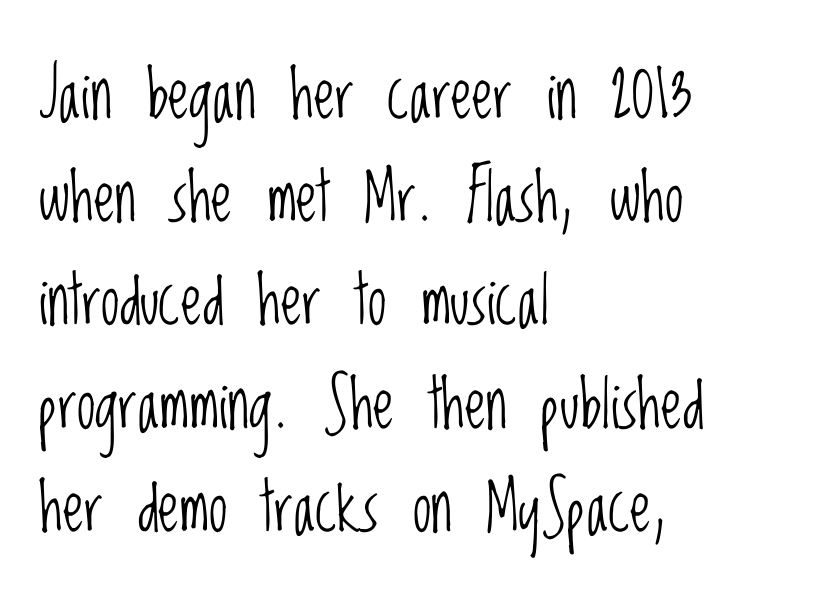
Q: Is the text bold? A: No.
Q: Is the text italic (slanted)? A: No, it is upright.
Q: Is the typeface a serif or a sans-serif typeface? A: Sans-serif.
Q: Is the text underlined? A: No.
Q: How is the paragraph aligned? A: Left-aligned.
Q: Is the spacing between letters normal or unusually wide? A: Normal.
Q: Is the spacing between lines tight, normal or loose? A: Normal.
Q: Width (condensed, normal, or wide)? A: Condensed.
Q: Stroke contrast? A: Low.
Q: x-height? A: Large.
Q: Monospaced? A: No.
